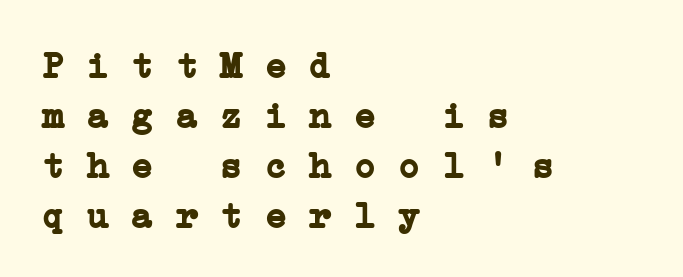
{"serif": "yes", "bold": "yes", "weight": "semibold", "width": "wide", "stroke_contrast": "low", "x_height": "medium", "monospaced": "yes", "underline": "no", "align": "left", "line_spacing": "normal", "line_spacing_ratio": 1.35, "letter_spacing": "normal", "letter_spacing_em": 0.0, "glyph_px": 37}
